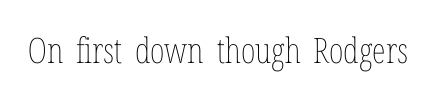
{"italic": "no", "bold": "no", "weight": "thin", "width": "condensed", "stroke_contrast": "low", "x_height": "medium", "monospaced": "no", "underline": "no", "letter_spacing": "normal", "letter_spacing_em": 0.0, "glyph_px": 35}
